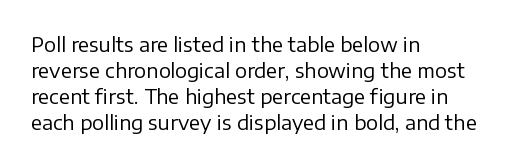
Q: Is the text bold? A: No.
Q: Is the text italic (slanted)? A: No, it is upright.
Q: Is the text underlined? A: No.
Q: How is the paragraph aligned? A: Left-aligned.
Q: Is the spacing between letters normal or unusually wide? A: Normal.
Q: Is the spacing between lines tight, normal or loose? A: Normal.
